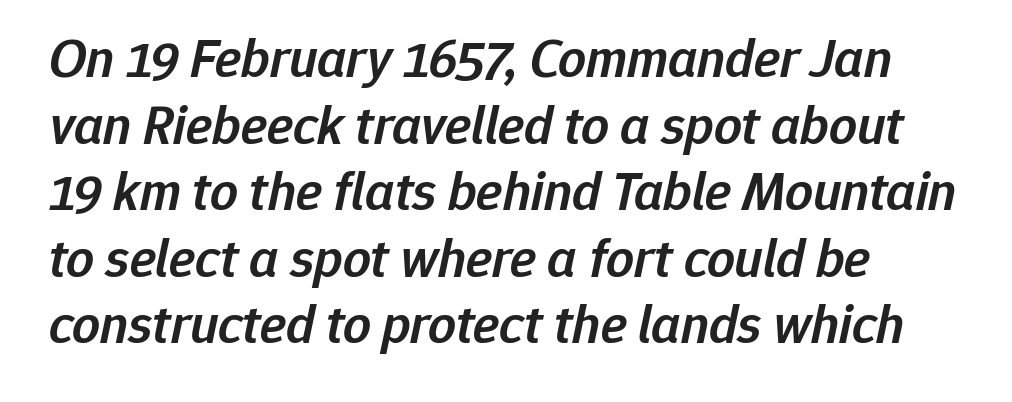
Is the type bold? Partly — it's a semibold, heavier than regular but not fully bold. Does the copy run flush right? No — it runs flush left. The glyphs are unaccompanied by any horizontal stroke below them. Style check: oblique. The face used here is proportionally spaced, like ordinary book or web type.
